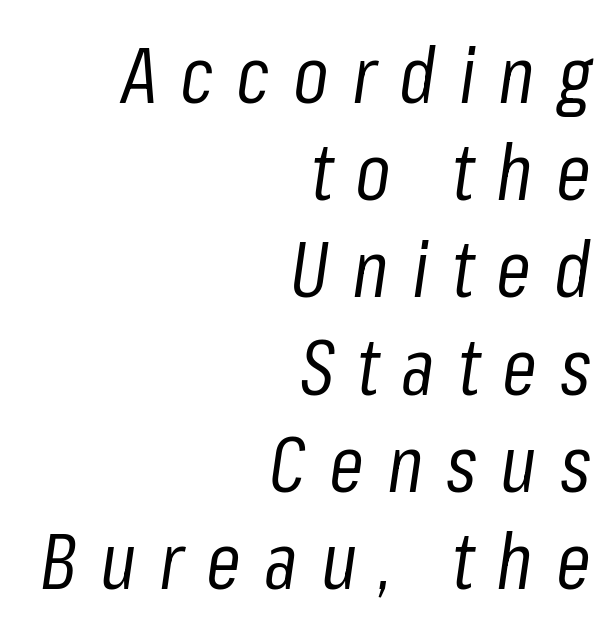
Q: Is the text bold? A: No.
Q: Is the text italic (slanted)? A: Yes, it leans right by about 8 degrees.
Q: Is the text underlined? A: No.
Q: How is the paragraph aligned? A: Right-aligned.
Q: Is the spacing between letters normal or unusually wide? A: Unusually wide.
Q: Width (condensed, normal, or wide)? A: Condensed.
Q: Stroke contrast? A: Low.
Q: x-height? A: Medium.
Q: Monospaced? A: No.
